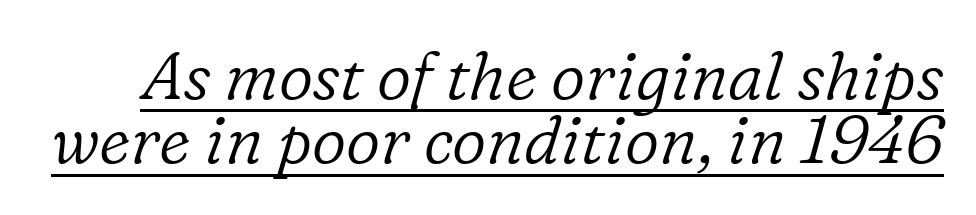
{"serif": "yes", "italic": "yes", "lean": "right", "slant_degrees": 16, "bold": "no", "weight": "light", "width": "normal", "stroke_contrast": "low", "x_height": "medium", "monospaced": "no", "underline": "yes", "line_spacing": "tight", "line_spacing_ratio": 0.96, "letter_spacing": "normal", "letter_spacing_em": 0.0, "glyph_px": 67}
